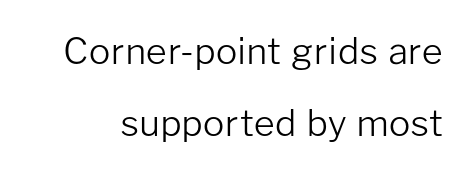
{"serif": "no", "italic": "no", "bold": "no", "weight": "light", "width": "normal", "stroke_contrast": "low", "x_height": "medium", "monospaced": "no", "underline": "no", "line_spacing": "loose", "line_spacing_ratio": 2.0, "letter_spacing": "normal", "letter_spacing_em": 0.0, "glyph_px": 36}
